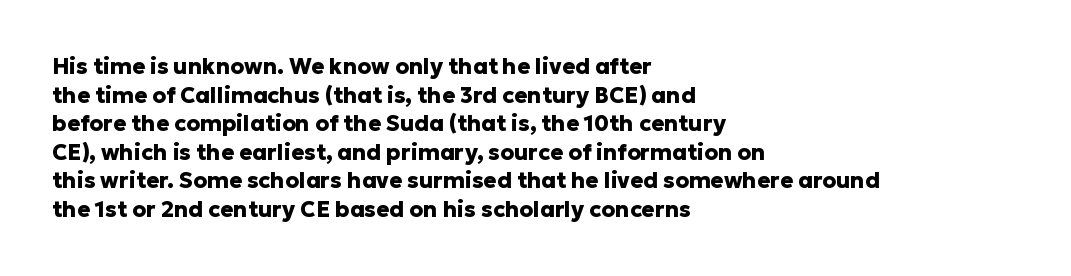
{"italic": "no", "bold": "yes", "underline": "no", "align": "left", "line_spacing": "normal", "line_spacing_ratio": 1.3, "letter_spacing": "normal", "letter_spacing_em": 0.0, "glyph_px": 22}
